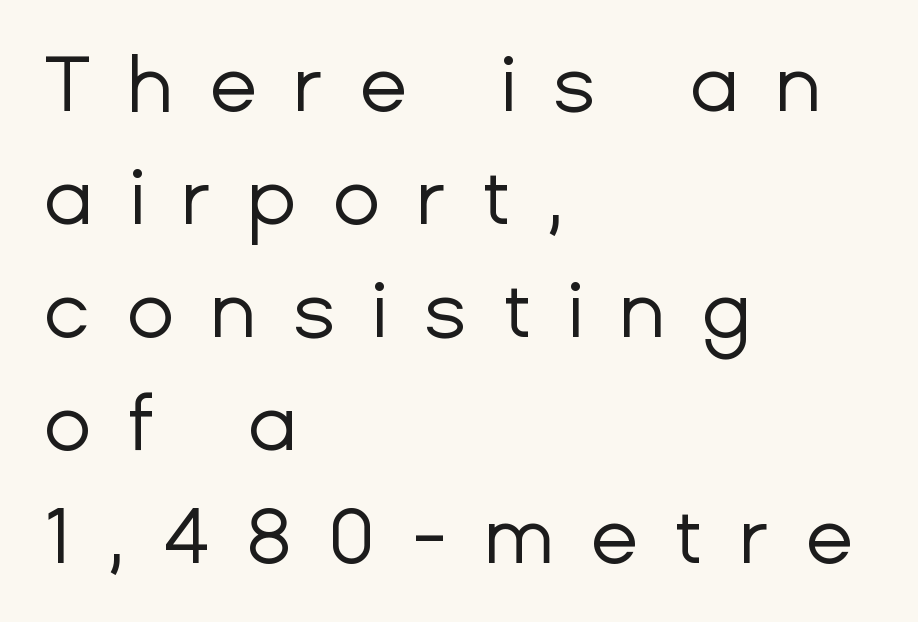
Tracking here is generous; glyphs stand well apart from one another. Quick note: underline off. Characters remain perfectly vertical along every line. Caption: face not bold, strokes unweighted.
